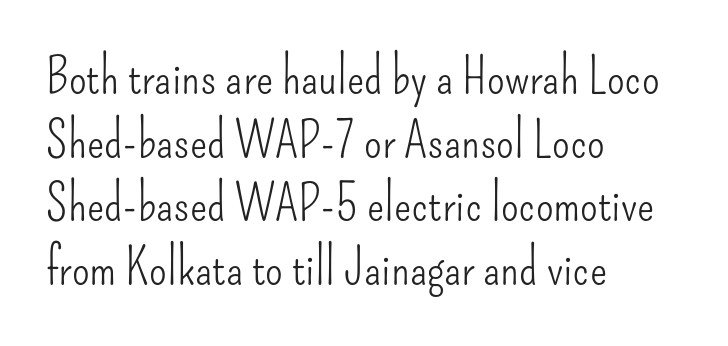
Characters remain perfectly vertical along every line. The words here are not underlined. You can tell from the bare stems that sans-serif type was used. Spacing between characters is what you'd get straight out of the box.
